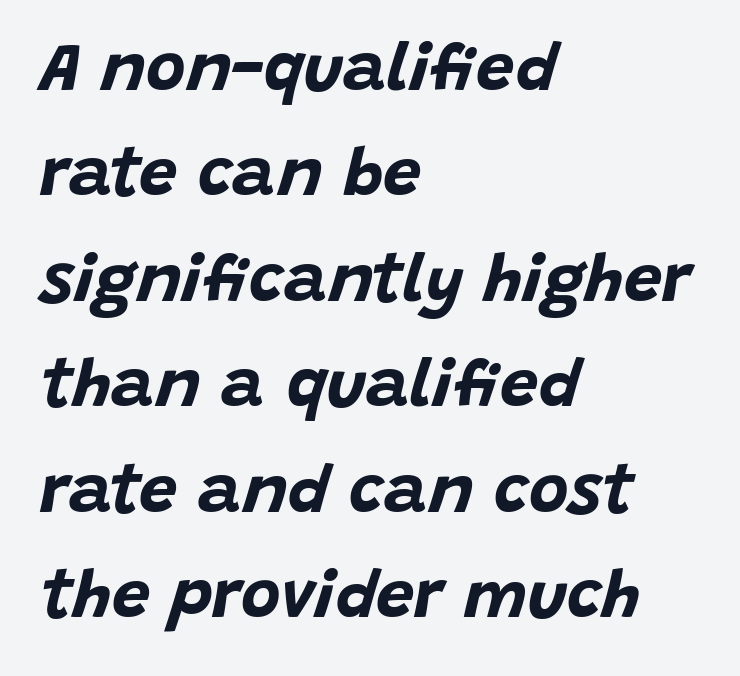
{"italic": "yes", "lean": "right", "slant_degrees": 15, "bold": "yes", "weight": "bold", "width": "normal", "stroke_contrast": "low", "x_height": "large", "monospaced": "no", "underline": "no", "align": "left", "line_spacing": "normal", "line_spacing_ratio": 1.55, "letter_spacing": "normal", "letter_spacing_em": 0.0, "glyph_px": 68}
